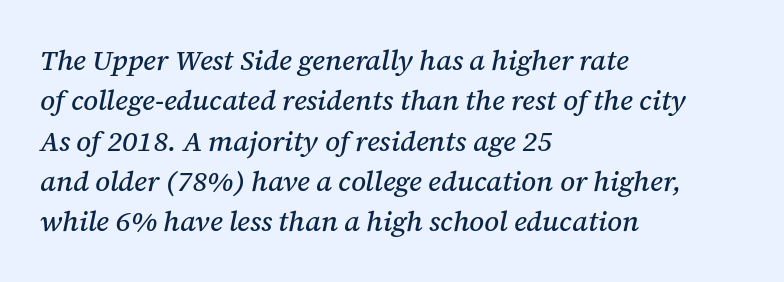
{"serif": "yes", "italic": "yes", "lean": "right", "slant_degrees": 12, "width": "normal", "stroke_contrast": "medium", "x_height": "medium", "monospaced": "no", "underline": "no", "align": "left", "line_spacing": "normal", "line_spacing_ratio": 1.44, "letter_spacing": "normal", "letter_spacing_em": 0.0, "glyph_px": 28}
